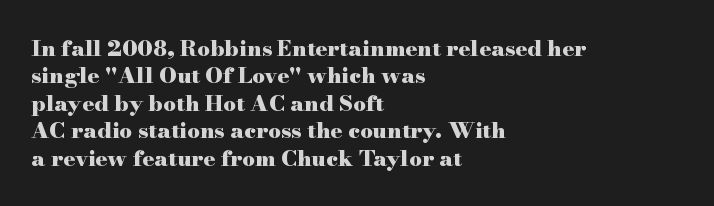
Q: Is the text bold? A: Yes.
Q: Is the text italic (slanted)? A: No, it is upright.
Q: Is the text underlined? A: No.
Q: How is the paragraph aligned? A: Left-aligned.
Q: Is the spacing between letters normal or unusually wide? A: Normal.
Q: Is the spacing between lines tight, normal or loose? A: Normal.
